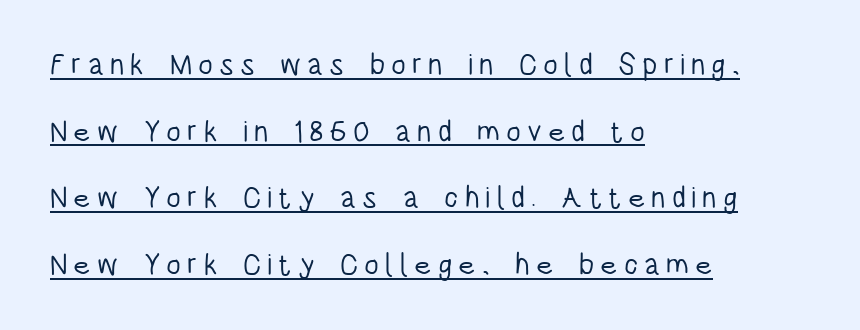
Q: Is the text bold? A: No.
Q: Is the text italic (slanted)? A: No, it is upright.
Q: Is the typeface a serif or a sans-serif typeface? A: Sans-serif.
Q: Is the text underlined? A: Yes.
Q: How is the paragraph aligned? A: Left-aligned.
Q: Is the spacing between letters normal or unusually wide? A: Unusually wide.
Q: Is the spacing between lines tight, normal or loose? A: Loose.
Q: Width (condensed, normal, or wide)? A: Condensed.
Q: Stroke contrast? A: Low.
Q: x-height? A: Large.
Q: Monospaced? A: No.
